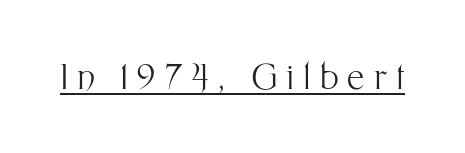
Q: Is the text bold? A: No.
Q: Is the text italic (slanted)? A: No, it is upright.
Q: Is the typeface a serif or a sans-serif typeface? A: Sans-serif.
Q: Is the text underlined? A: Yes.
Q: Is the spacing between letters normal or unusually wide? A: Unusually wide.
Q: Width (condensed, normal, or wide)? A: Normal.
Q: Stroke contrast? A: Medium.
Q: x-height? A: Medium.
Q: Monospaced? A: No.
